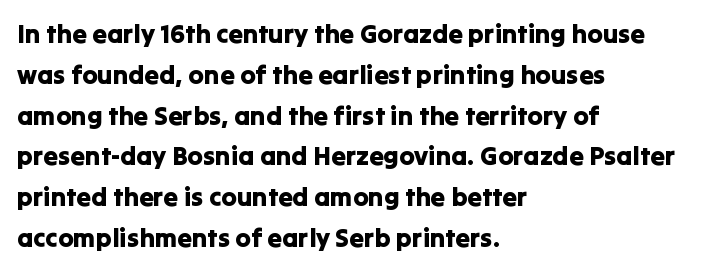
Q: Is the text italic (slanted)? A: No, it is upright.
Q: Is the text underlined? A: No.
Q: How is the paragraph aligned? A: Left-aligned.
Q: Is the spacing between letters normal or unusually wide? A: Normal.
Q: Is the spacing between lines tight, normal or loose? A: Normal.
